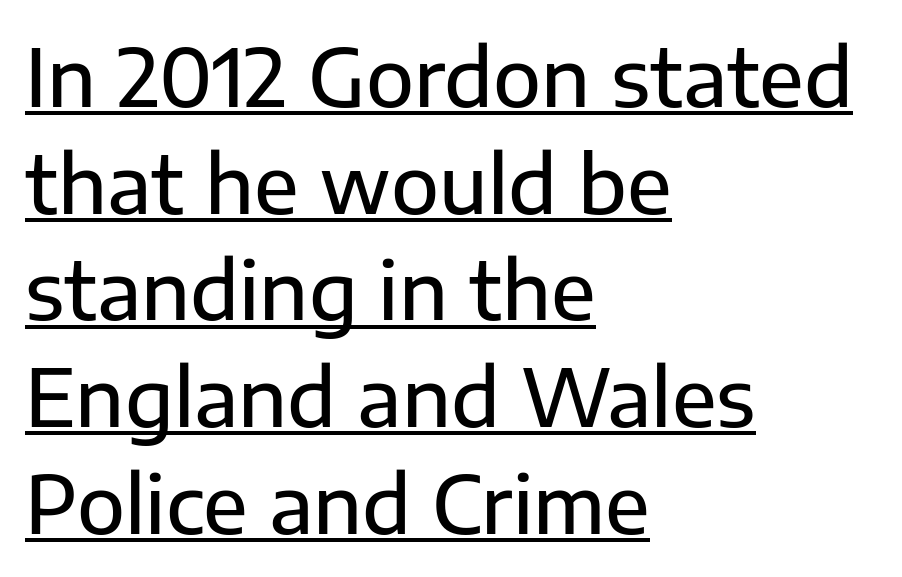
{"serif": "no", "italic": "no", "width": "normal", "stroke_contrast": "low", "x_height": "medium", "monospaced": "no", "underline": "yes", "align": "left", "line_spacing": "normal", "line_spacing_ratio": 1.35, "letter_spacing": "normal", "letter_spacing_em": 0.0, "glyph_px": 79}
